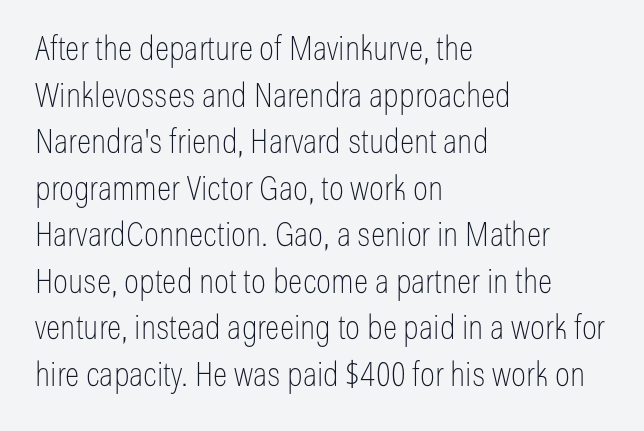
The image shows 34 px thin, condensed sans-serif type, upright; set left-aligned, normal line spacing (1.37x), normal letter spacing, not underlined; low stroke contrast and a medium x-height.
